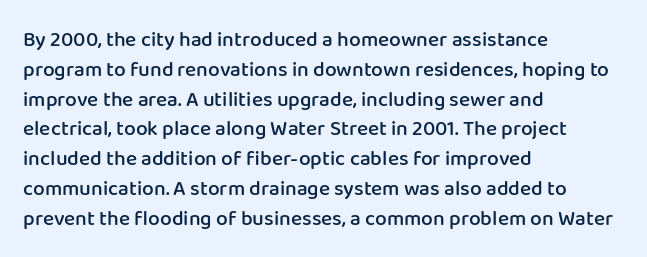
The image shows 21 px text type, upright; set left-aligned, normal line spacing (1.42x), normal letter spacing, not underlined.
